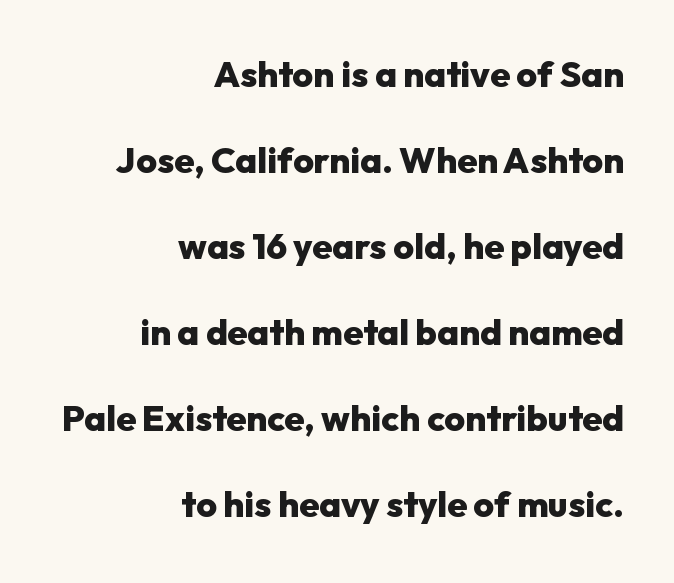
Nope, no serifs anywhere on these letters. A clean baseline with only descenders dipping below it. Think of a printed novel: that variable character pitch is what you see here. A dark, heavy texture on the line: the type is bold. Ascenders rise straight up at ninety degrees.
